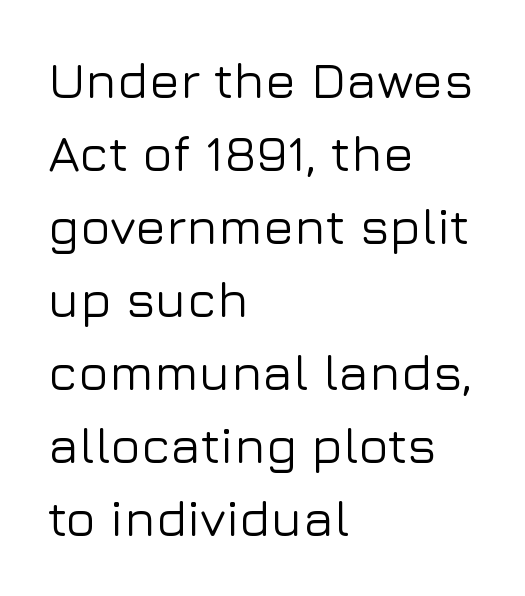
{"serif": "no", "italic": "no", "width": "normal", "stroke_contrast": "low", "x_height": "medium", "monospaced": "no", "underline": "no", "align": "left", "line_spacing": "normal", "line_spacing_ratio": 1.43, "letter_spacing": "normal", "letter_spacing_em": 0.0, "glyph_px": 51}
